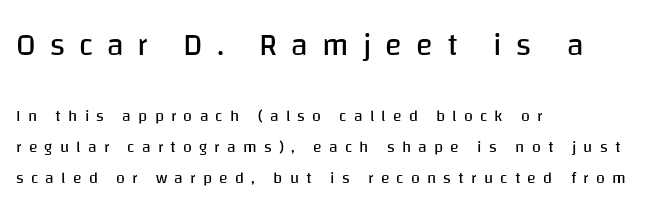
Q: Is the text bold? A: No.
Q: Is the text italic (slanted)? A: No, it is upright.
Q: Is the typeface a serif or a sans-serif typeface? A: Sans-serif.
Q: Is the text underlined? A: No.
Q: How is the paragraph aligned? A: Left-aligned.
Q: Is the spacing between letters normal or unusually wide? A: Unusually wide.
Q: Is the spacing between lines tight, normal or loose? A: Loose.
Q: Which block of text is set in a larger size, the first (top) or the second (bottom)? A: The first (top) one.
Q: Width (condensed, normal, or wide)? A: Normal.
Q: Stroke contrast? A: Low.
Q: x-height? A: Large.
Q: Monospaced? A: No.
